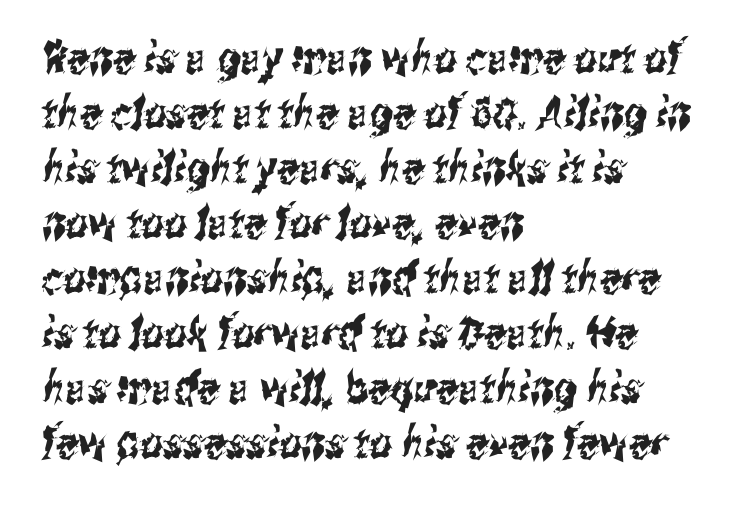
Serifs: no, the terminals of the letterforms are clean. Descenders hang freely into open space. Line starts are locked; line ends wander. A typesetter would call this proportional, since set widths differ per character. This sample keeps an unexceptional amount of space between lines.
